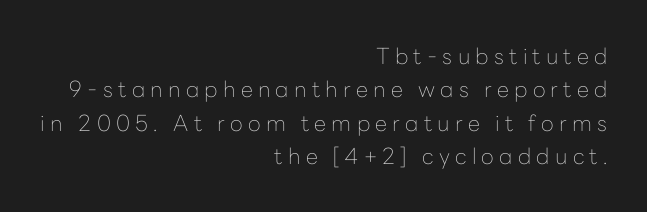
The space directly below the letters is spotless. Is the block centered? No — it sits flush against the right margin. In terms of letterspacing, this is a distinctly airy, spread setting. Vertical spacing — default.
